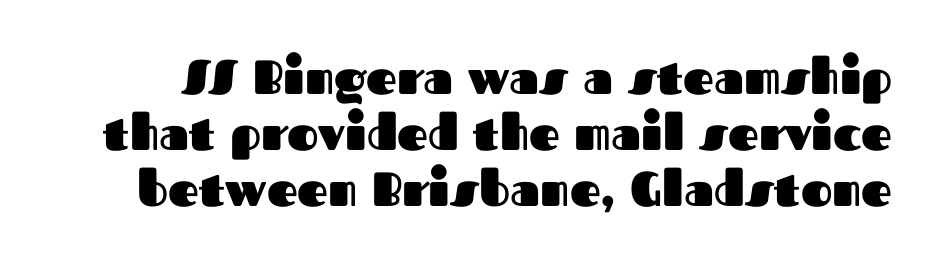
{"serif": "no", "italic": "no", "bold": "yes", "weight": "heavy", "width": "normal", "stroke_contrast": "medium", "x_height": "medium", "monospaced": "no", "underline": "no", "line_spacing_ratio": 1.17, "letter_spacing": "normal", "letter_spacing_em": 0.0, "glyph_px": 48}
